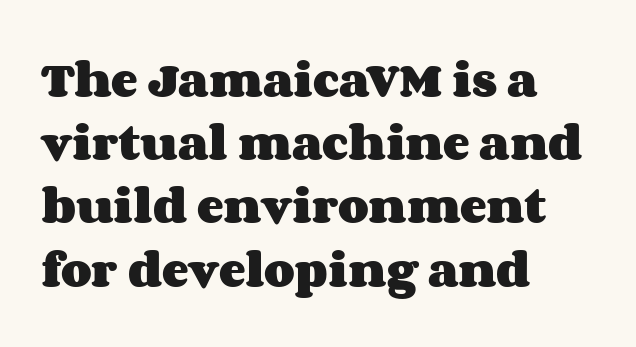
{"italic": "no", "bold": "yes", "weight": "heavy", "width": "wide", "stroke_contrast": "medium", "x_height": "large", "monospaced": "no", "underline": "no", "align": "left", "line_spacing": "normal", "line_spacing_ratio": 1.58, "letter_spacing": "normal", "letter_spacing_em": 0.0, "glyph_px": 40}
